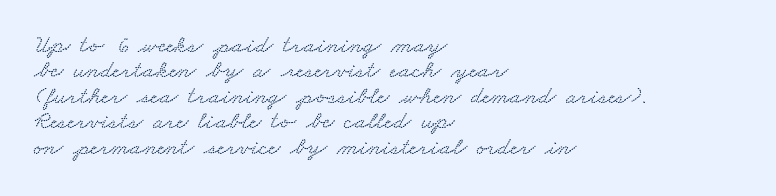
The image shows 25 px text type; set left-aligned, tight line spacing (1.02x), normal letter spacing, not underlined.
